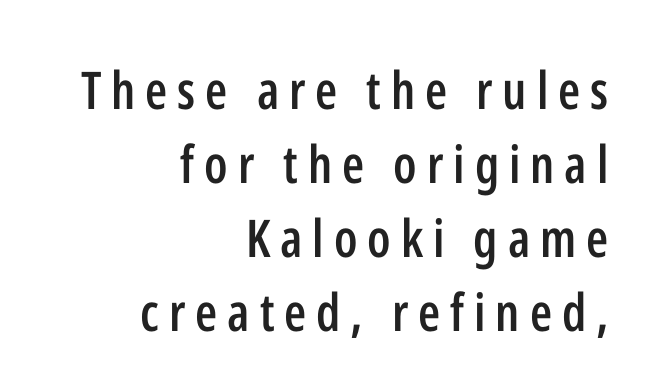
{"serif": "no", "italic": "no", "bold": "semi", "weight": "semibold", "width": "condensed", "stroke_contrast": "low", "x_height": "medium", "monospaced": "no", "underline": "no", "align": "right", "line_spacing": "normal", "line_spacing_ratio": 1.42, "glyph_px": 52}
